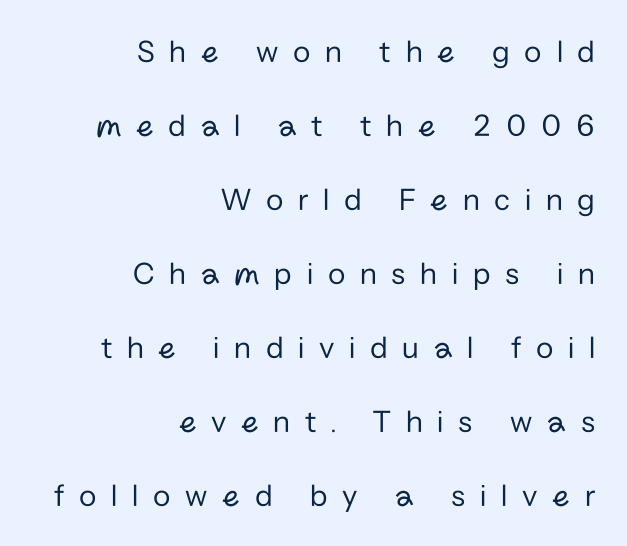
Type style note: lacks serifs. Lines of text with bare space underneath. This reads as an unemphasized weight, regular at the heaviest. Does the lettering tilt? It doesn't — this is upright. The paragraph has a hard right edge and a soft left edge.
